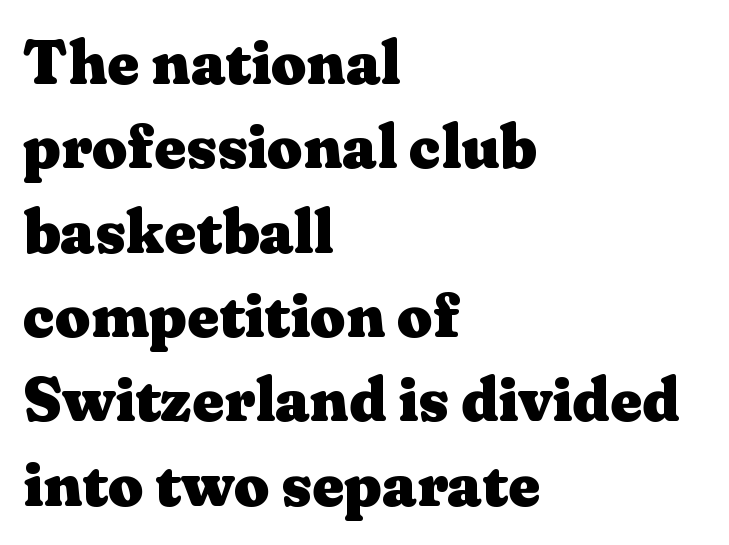
Q: Is the text bold? A: Yes.
Q: Is the text italic (slanted)? A: No, it is upright.
Q: Is the typeface a serif or a sans-serif typeface? A: Serif.
Q: Is the text underlined? A: No.
Q: How is the paragraph aligned? A: Left-aligned.
Q: Is the spacing between letters normal or unusually wide? A: Normal.
Q: Is the spacing between lines tight, normal or loose? A: Normal.
Q: Width (condensed, normal, or wide)? A: Wide.
Q: Stroke contrast? A: Medium.
Q: x-height? A: Medium.
Q: Monospaced? A: No.
